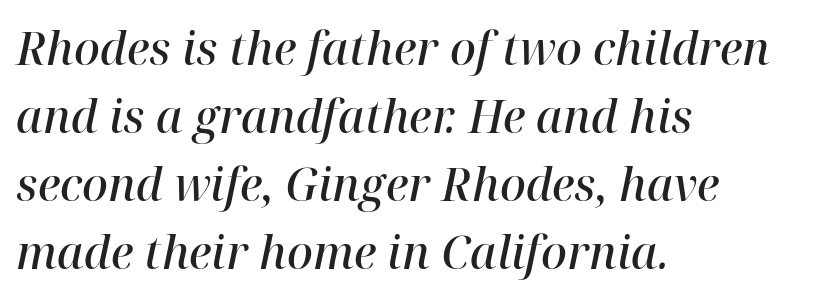
Spacing verdict: proportional, widths tailored to each character. Glance below the letters and you will spot only blank space. Letterform terminals end in serifs throughout the passage. The rag falls on the right side of this text block. Firm but not heavy-handed strokes: this text is semibold. Regular leading.
